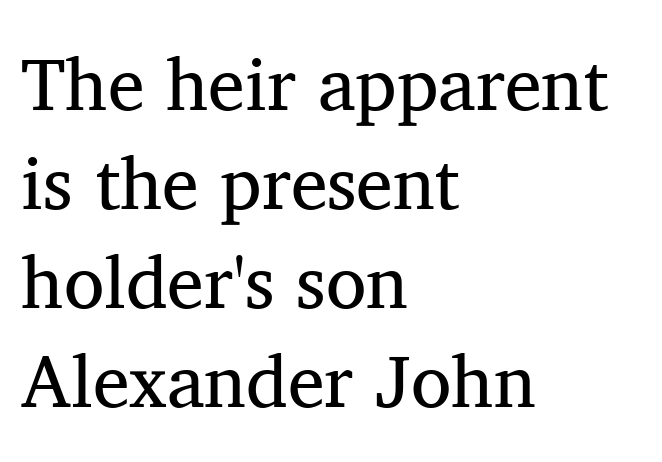
What kind of face is this? One with serifs. A bare baseline throughout the passage. There is no visible air inserted between adjacent glyphs. Heft: none added — not bold.
